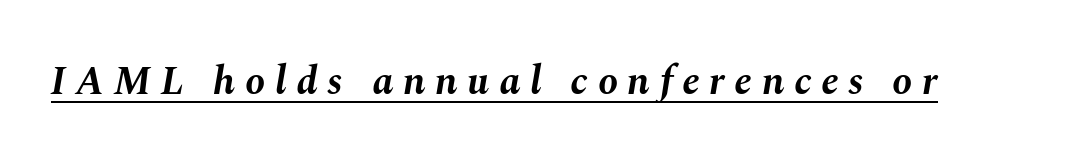
Q: Is the text bold? A: Yes.
Q: Is the text italic (slanted)? A: Yes, it leans right by about 10 degrees.
Q: Is the text underlined? A: Yes.
Q: Is the spacing between letters normal or unusually wide? A: Unusually wide.
Q: Width (condensed, normal, or wide)? A: Normal.
Q: Stroke contrast? A: Medium.
Q: x-height? A: Medium.
Q: Monospaced? A: No.
